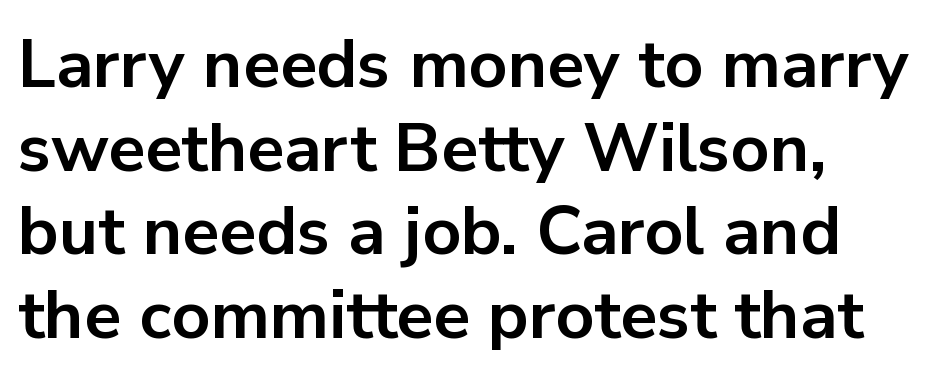
The image shows 68 px bold sans-serif type, upright; set left-aligned, line spacing 1.23x, normal letter spacing, not underlined; low stroke contrast and a medium x-height.
